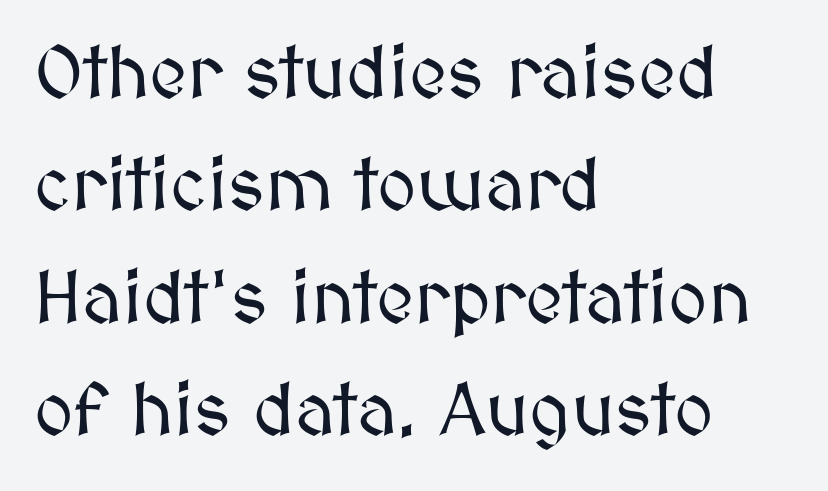
Does the copy run flush right? No — it runs flush left. Rows of type keep a routine distance in the vertical direction. The rendering keeps characters at their native spacing. This sample uses an upright cut, with every glyph sitting square on the baseline. Clear beneath every line of the passage.
